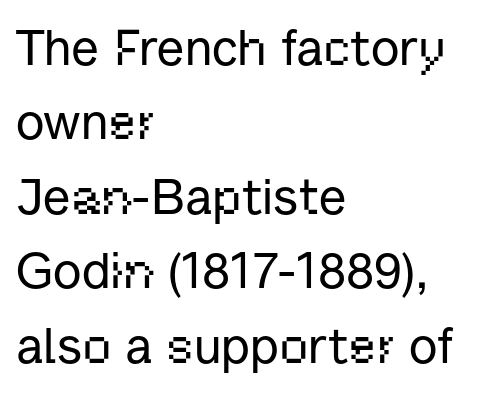
Leading matches the norm, producing a regular column. Layout note: lines flush left. This is roman type, the default non-slanted kind. Beneath every word, the page is bare.
